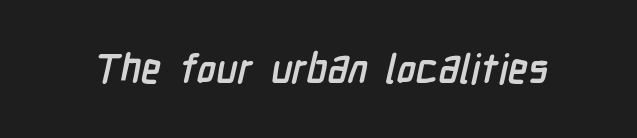
Honestly, the letter spacing is just normal — you wouldn't notice it. A clean baseline with only descenders dipping below it. Spacing verdict: proportional, widths tailored to each character. Heft: maximum for text — a bold. Unlike a traditional serif, this face leaves its strokes unadorned.
